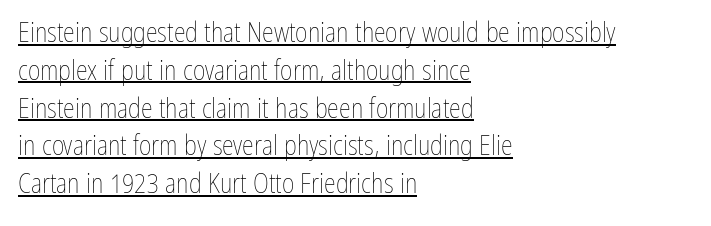
Q: Is the text bold? A: No.
Q: Is the text italic (slanted)? A: No, it is upright.
Q: Is the text underlined? A: Yes.
Q: How is the paragraph aligned? A: Left-aligned.
Q: Is the spacing between letters normal or unusually wide? A: Normal.
Q: Is the spacing between lines tight, normal or loose? A: Normal.
